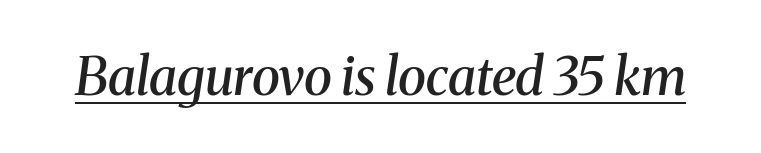
Q: Is the text bold? A: Semi-bold.
Q: Is the text italic (slanted)? A: Yes, it leans right by about 8 degrees.
Q: Is the typeface a serif or a sans-serif typeface? A: Serif.
Q: Is the text underlined? A: Yes.
Q: Is the spacing between letters normal or unusually wide? A: Normal.
Q: Width (condensed, normal, or wide)? A: Normal.
Q: Stroke contrast? A: Medium.
Q: x-height? A: Medium.
Q: Monospaced? A: No.
